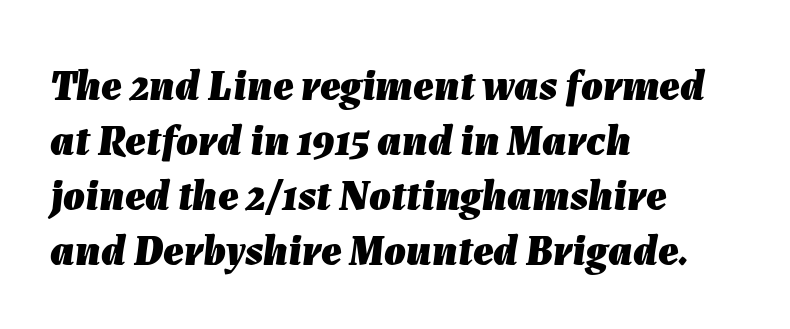
{"italic": "yes", "lean": "right", "slant_degrees": 7, "bold": "yes", "weight": "heavy", "width": "normal", "stroke_contrast": "low", "x_height": "medium", "monospaced": "no", "underline": "no", "align": "left", "line_spacing": "normal", "line_spacing_ratio": 1.28, "letter_spacing": "normal", "letter_spacing_em": 0.0, "glyph_px": 43}
